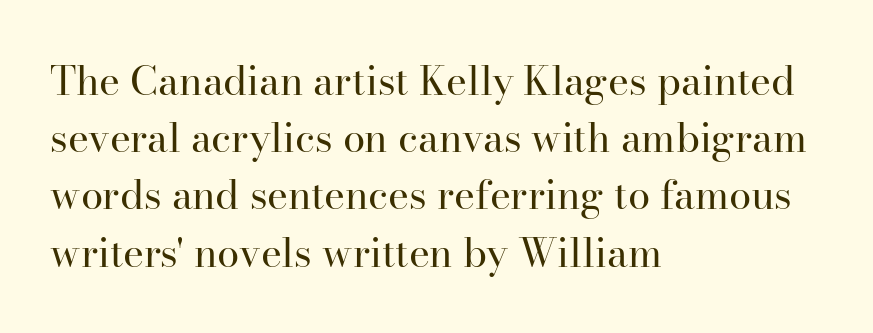
The image shows 40 px regular-weight serif type, upright; set left-aligned, normal line spacing (1.43x), normal letter spacing, not underlined; high stroke contrast and a small x-height.
